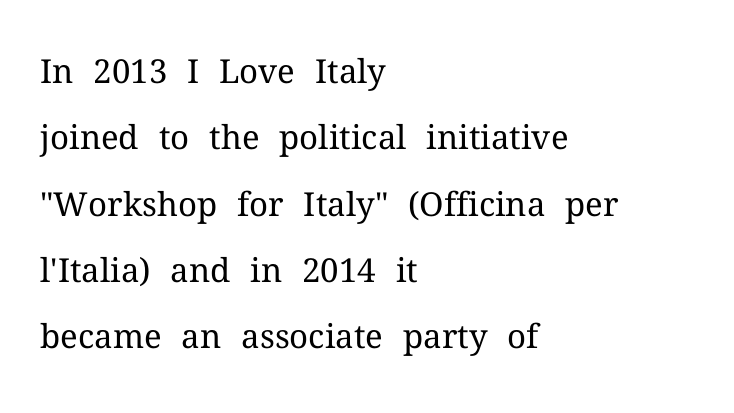
{"serif": "yes", "italic": "no", "bold": "no", "weight": "regular", "width": "normal", "stroke_contrast": "medium", "x_height": "medium", "monospaced": "no", "underline": "no", "align": "left", "line_spacing": "loose", "line_spacing_ratio": 2.01, "letter_spacing": "normal", "letter_spacing_em": 0.0, "glyph_px": 33}
